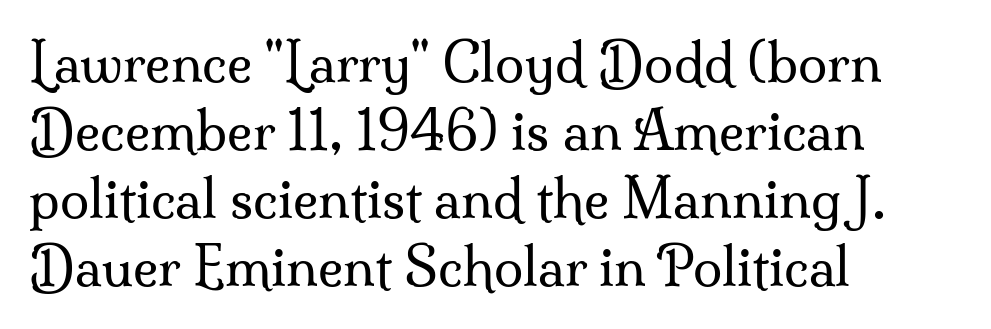
Has an underline been added? It has not. Typeset ragged right — the left edge is the straight one. Between one letter and the next there's only the usual sliver of space. The rendering uses a moderate line-height, typical for paragraphs. If you drew a line through each stem, it would be perfectly vertical. The characters display serif detailing at their extremities.
